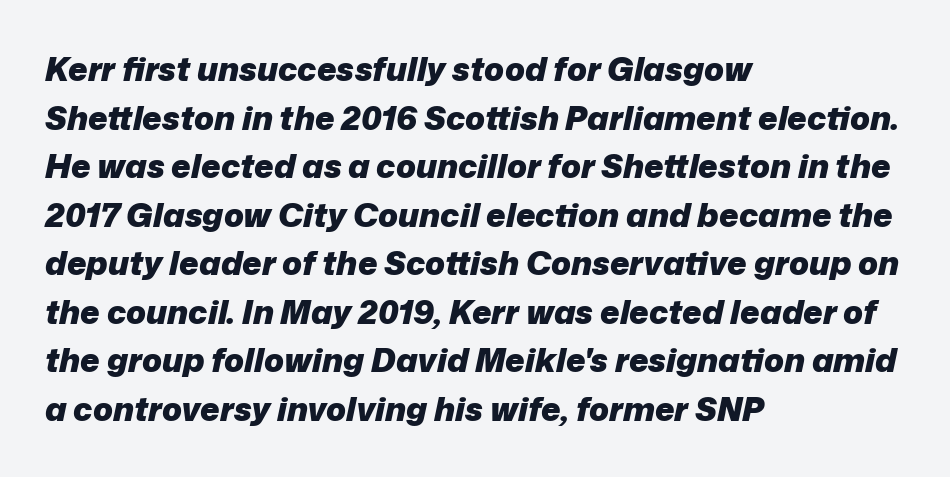
Nothing unusual about the tracking: characters are spaced as the font intends. Notice how the passage keeps a crisp vertical edge on the left only. Characters are canted at an angle relative to the baseline's perpendicular. These lines are rendered in a variable-pitch font. Vertical spacing — default. The typesetting leans heavy: a genuine bold.
